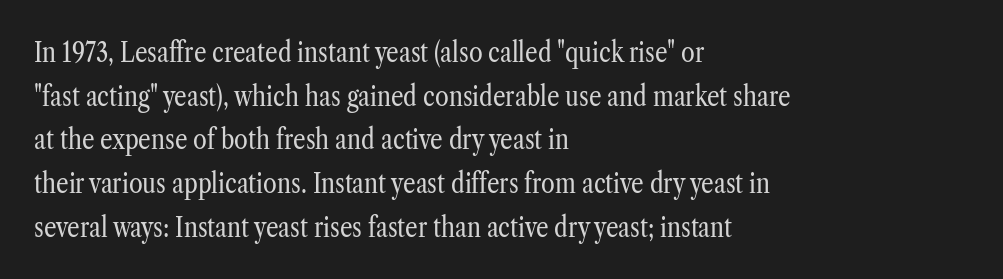
The passage shown is typeset with a serif family. Evenly set lines give the paragraph a standard silhouette. Style check: upright. Weight: not bold — regular or lighter. Does the copy run flush right? No — it runs flush left. Varying glyph widths throughout — classic text-font behaviour.
